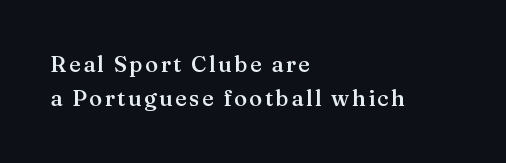
This is the in-between weight designers call semibold or demi. You can tell it's not italic because the verticals are truly vertical. The typesetter chose a ragged-right arrangement here. The words here are not underlined. The passage shown stacks its lines at a standard gap.
